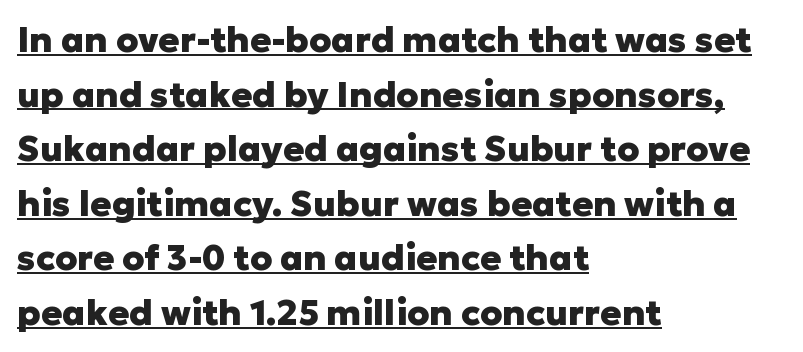
Unlike a traditional serif, this face leaves its strokes unadorned. The rendering uses natural spacing where letterforms have individual widths. Do the letters lean? They stand straight. The passage is arranged the way most books set body copy — flush left. This is heavy type, rendered in bold.
